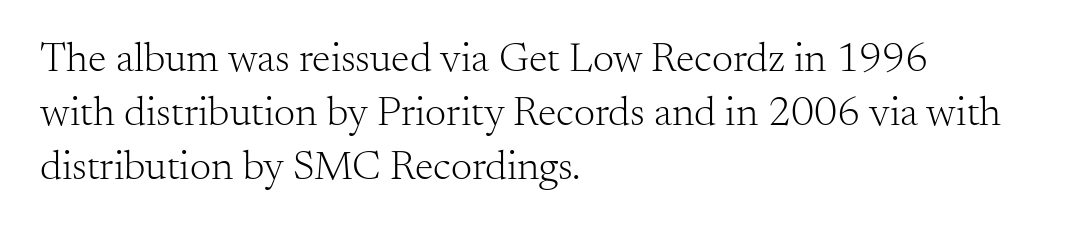
The image shows 42 px light serif type, upright; set left-aligned, normal line spacing (1.28x), normal letter spacing, not underlined; medium stroke contrast and a small x-height.
